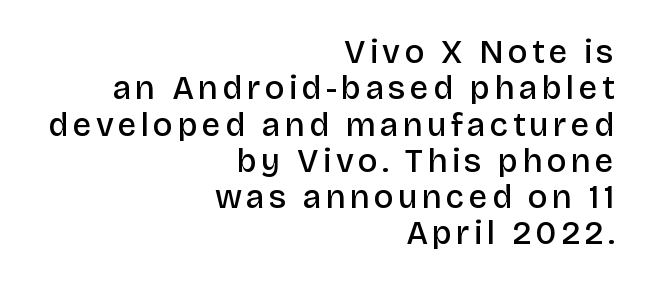
Each new line begins almost immediately beneath the previous one. Caption: multi-line text, flush right, ragged left. The letters stand straight up with perfectly vertical stems. Observe the absence of serifs on each vertical stroke in this sample. The baseline area is clear. Each letter keeps its own natural width here, so spacing adapts to shape.
